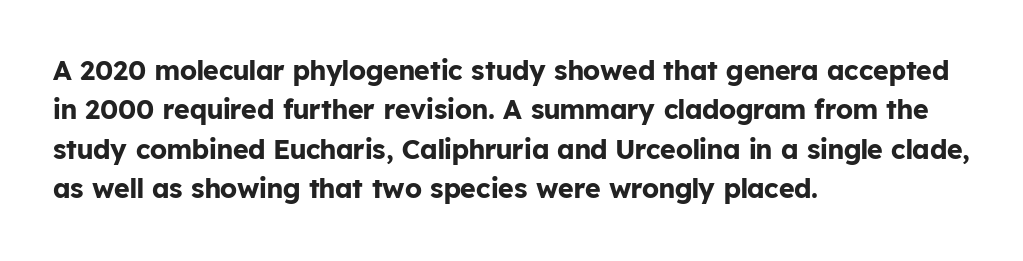
Q: Is the text bold? A: Yes.
Q: Is the text italic (slanted)? A: No, it is upright.
Q: Is the text underlined? A: No.
Q: How is the paragraph aligned? A: Left-aligned.
Q: Is the spacing between letters normal or unusually wide? A: Normal.
Q: Is the spacing between lines tight, normal or loose? A: Normal.
